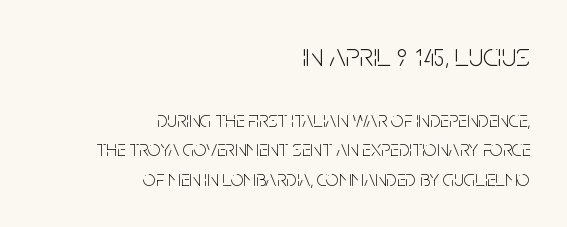
Q: Is the text bold? A: No.
Q: Is the text italic (slanted)? A: No, it is upright.
Q: Is the typeface a serif or a sans-serif typeface? A: Sans-serif.
Q: Is the text underlined? A: No.
Q: How is the paragraph aligned? A: Right-aligned.
Q: Is the spacing between letters normal or unusually wide? A: Normal.
Q: Is the spacing between lines tight, normal or loose? A: Normal.
Q: Which block of text is set in a larger size, the first (top) or the second (bottom)? A: The first (top) one.
Q: Width (condensed, normal, or wide)? A: Condensed.
Q: Stroke contrast? A: Low.
Q: x-height? A: Large.
Q: Monospaced? A: No.
